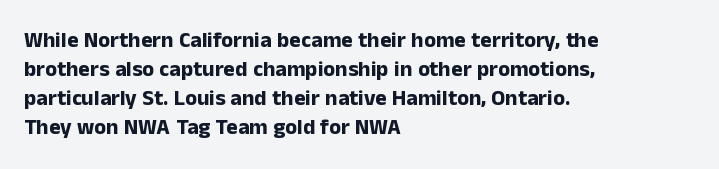
The image shows 22 px bold type, upright; set left-aligned, normal line spacing (1.32x), normal letter spacing, not underlined.
